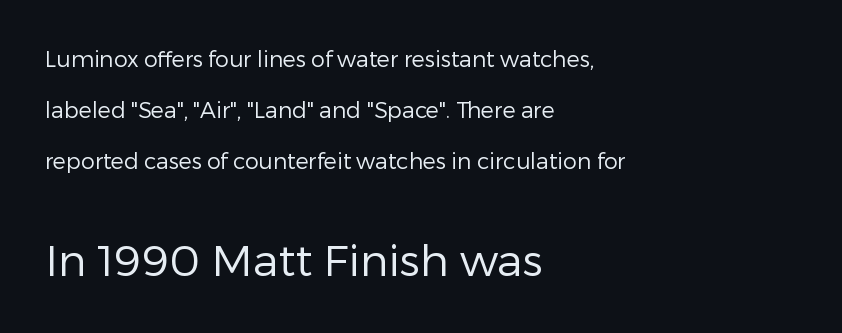
{"serif": "no", "italic": "no", "bold": "no", "weight": "regular", "width": "normal", "stroke_contrast": "low", "x_height": "medium", "monospaced": "no", "underline": "no", "align": "left", "line_spacing": "loose", "line_spacing_ratio": 2.31, "letter_spacing": "normal", "letter_spacing_em": 0.0, "larger_block": "second", "size_ratio": 2.0, "glyph_px": 44}
